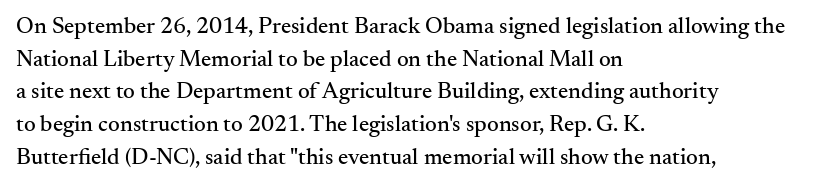
{"italic": "no", "underline": "no", "align": "left", "line_spacing": "normal", "line_spacing_ratio": 1.42, "letter_spacing": "normal", "letter_spacing_em": 0.0, "glyph_px": 23}
